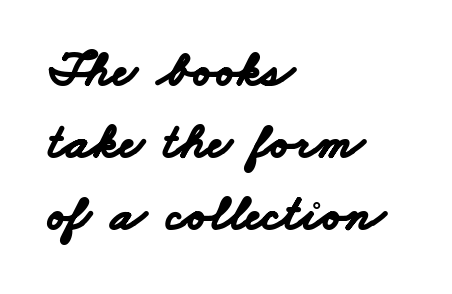
The space between consecutive lines is moderate. Letter spacing: default. This sample uses a sans-serif face. This sample is left-justified, so line endings fall wherever the words run out. You could not count columns in this text — the font is proportionally spaced. The typesetting leans heavy: a genuine bold.
